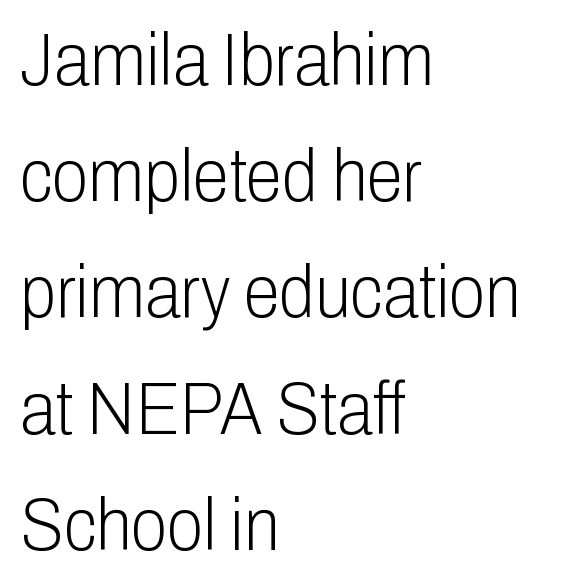
The image shows 74 px light, condensed sans-serif type, upright; set left-aligned, normal line spacing (1.57x), normal letter spacing, not underlined; low stroke contrast and a medium x-height.
